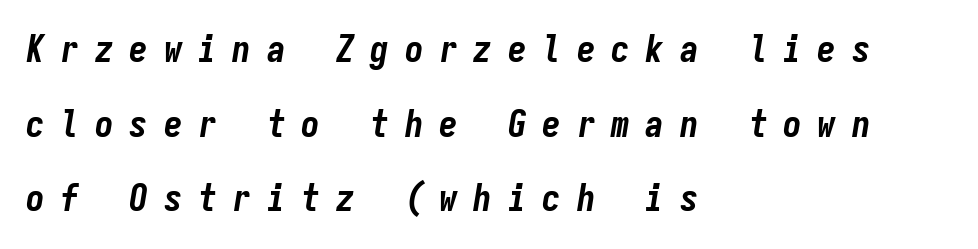
{"italic": "yes", "lean": "right", "slant_degrees": 9, "bold": "yes", "weight": "bold", "width": "condensed", "stroke_contrast": "low", "x_height": "medium", "monospaced": "yes", "underline": "no", "align": "left", "line_spacing": "loose", "line_spacing_ratio": 2.02, "letter_spacing": "wide", "letter_spacing_em": 0.43, "glyph_px": 37}
